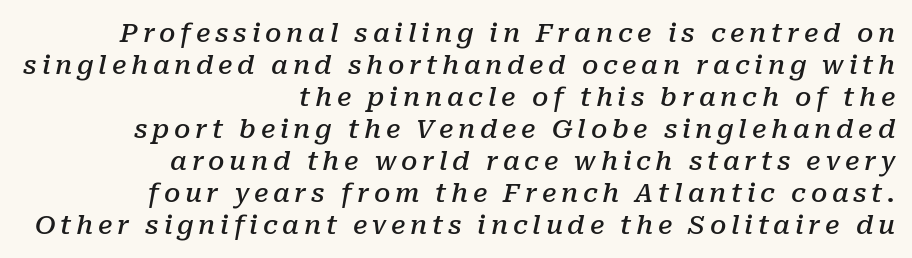
The image shows 26 px text type, italic (leaning right); set right-aligned, line spacing 1.23x, not underlined.
